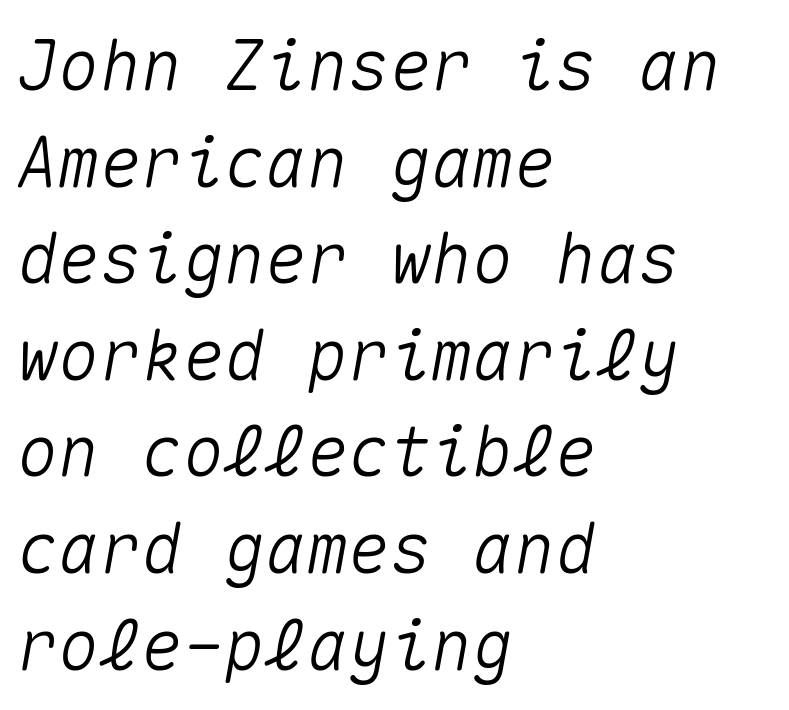
Q: Is the text italic (slanted)? A: Yes, it leans right by about 10 degrees.
Q: Is the text underlined? A: No.
Q: How is the paragraph aligned? A: Left-aligned.
Q: Is the spacing between letters normal or unusually wide? A: Normal.
Q: Is the spacing between lines tight, normal or loose? A: Normal.
Q: Width (condensed, normal, or wide)? A: Normal.
Q: Stroke contrast? A: Medium.
Q: x-height? A: Medium.
Q: Monospaced? A: Yes.
